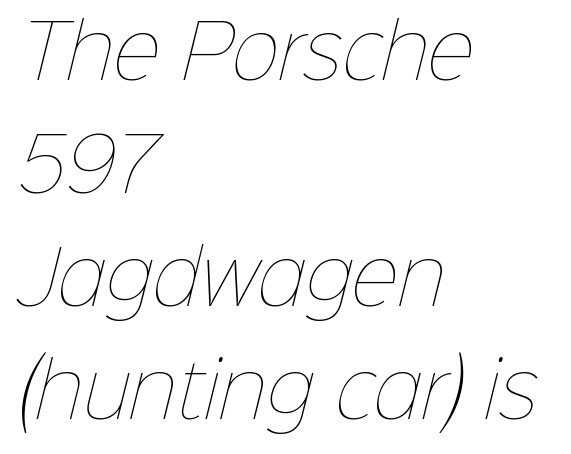
Q: Is the text bold? A: No.
Q: Is the text underlined? A: No.
Q: How is the paragraph aligned? A: Left-aligned.
Q: Is the spacing between letters normal or unusually wide? A: Normal.
Q: Is the spacing between lines tight, normal or loose? A: Normal.
Q: Width (condensed, normal, or wide)? A: Normal.
Q: Stroke contrast? A: Low.
Q: x-height? A: Medium.
Q: Monospaced? A: No.
